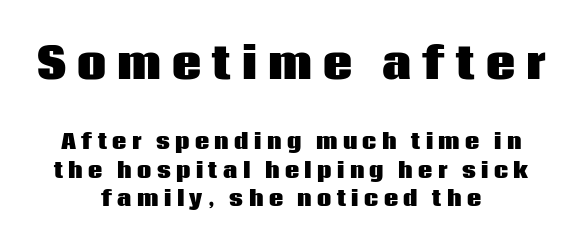
The image shows 41 px heavy sans-serif type, upright; set centered, normal line spacing (1.44x), unusually wide letter spacing (+0.27 em), not underlined; the first (top) block is 2.05x larger; low stroke contrast and a large x-height.
